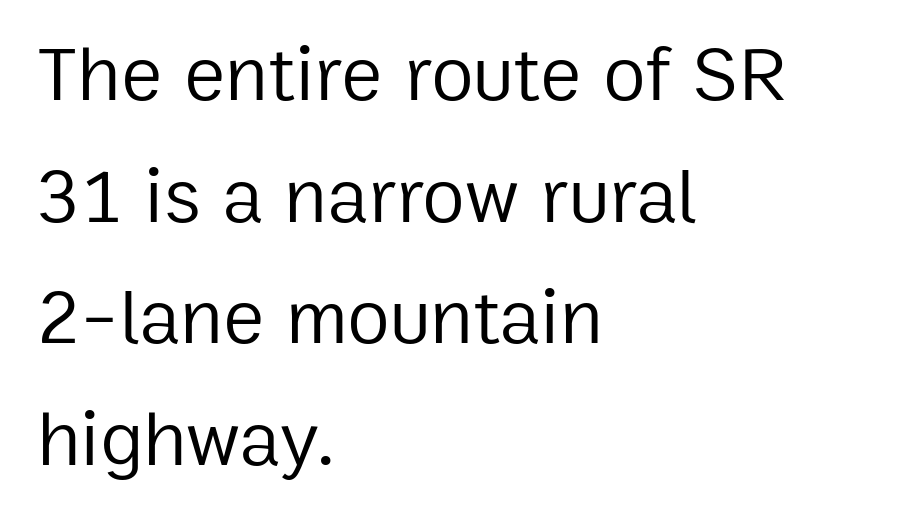
The image shows 78 px regular-weight sans-serif type, upright; set left-aligned, normal line spacing (1.56x), normal letter spacing, not underlined; low stroke contrast and a medium x-height.
